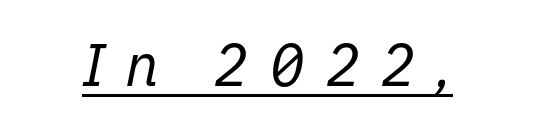
The image shows 60 px regular-weight type, italic (leaning right); set unusually wide letter spacing (+0.33 em), underlined; low stroke contrast and a medium x-height.
